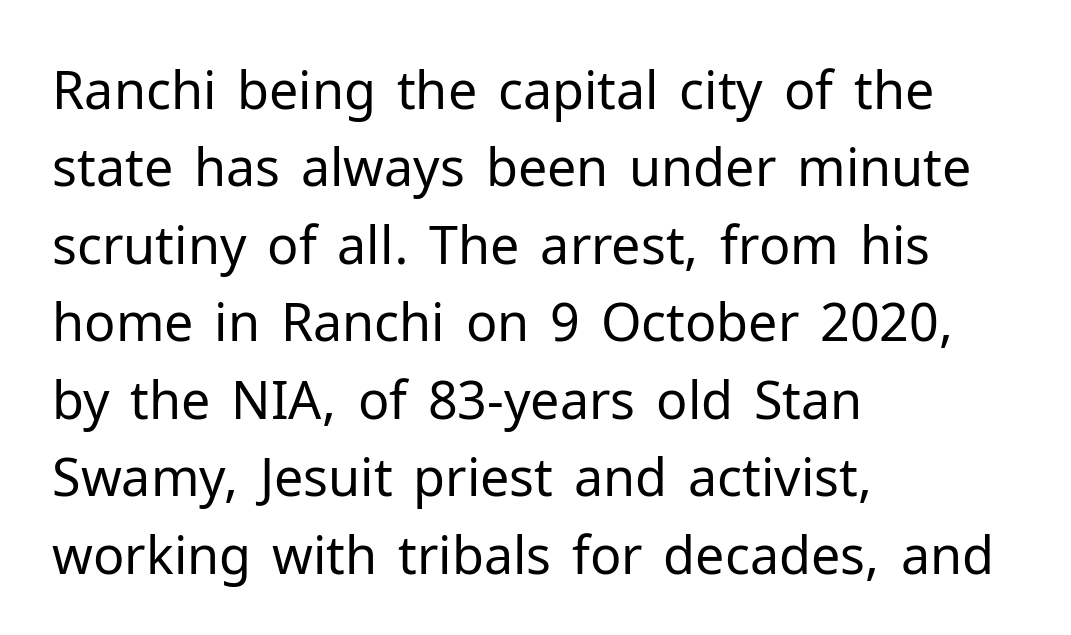
The image shows 52 px regular-weight sans-serif type, upright; set left-aligned, normal line spacing (1.49x), normal letter spacing, not underlined; low stroke contrast and a medium x-height.
